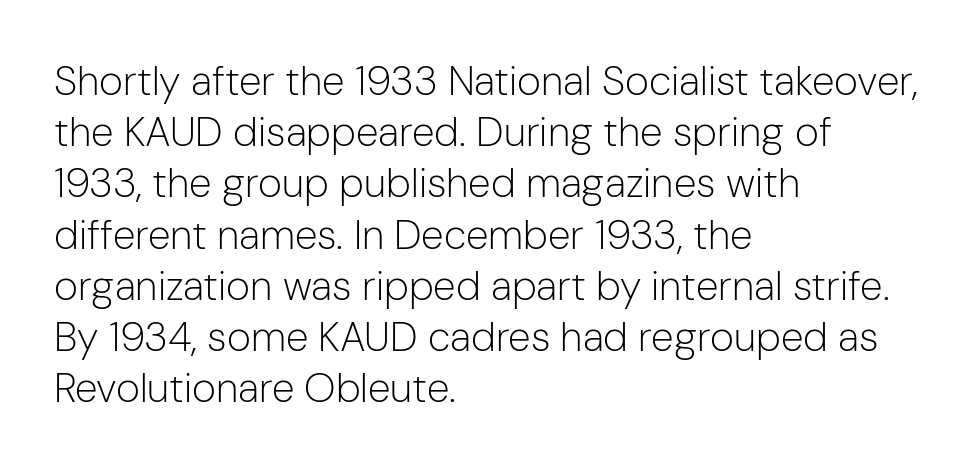
Q: Is the text bold? A: No.
Q: Is the text italic (slanted)? A: No, it is upright.
Q: Is the typeface a serif or a sans-serif typeface? A: Sans-serif.
Q: Is the text underlined? A: No.
Q: How is the paragraph aligned? A: Left-aligned.
Q: Is the spacing between letters normal or unusually wide? A: Normal.
Q: Is the spacing between lines tight, normal or loose? A: Normal.
Q: Width (condensed, normal, or wide)? A: Normal.
Q: Stroke contrast? A: Low.
Q: x-height? A: Medium.
Q: Monospaced? A: No.
